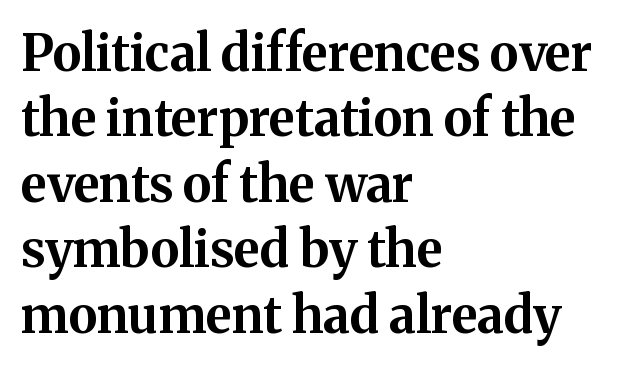
Q: Is the text bold? A: Yes.
Q: Is the text italic (slanted)? A: No, it is upright.
Q: Is the typeface a serif or a sans-serif typeface? A: Serif.
Q: Is the text underlined? A: No.
Q: How is the paragraph aligned? A: Left-aligned.
Q: Is the spacing between letters normal or unusually wide? A: Normal.
Q: Is the spacing between lines tight, normal or loose? A: Normal.
Q: Width (condensed, normal, or wide)? A: Normal.
Q: Stroke contrast? A: Medium.
Q: x-height? A: Medium.
Q: Monospaced? A: No.
